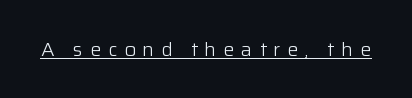
{"italic": "no", "bold": "no", "underline": "yes", "letter_spacing": "wide", "letter_spacing_em": 0.34, "glyph_px": 20}
